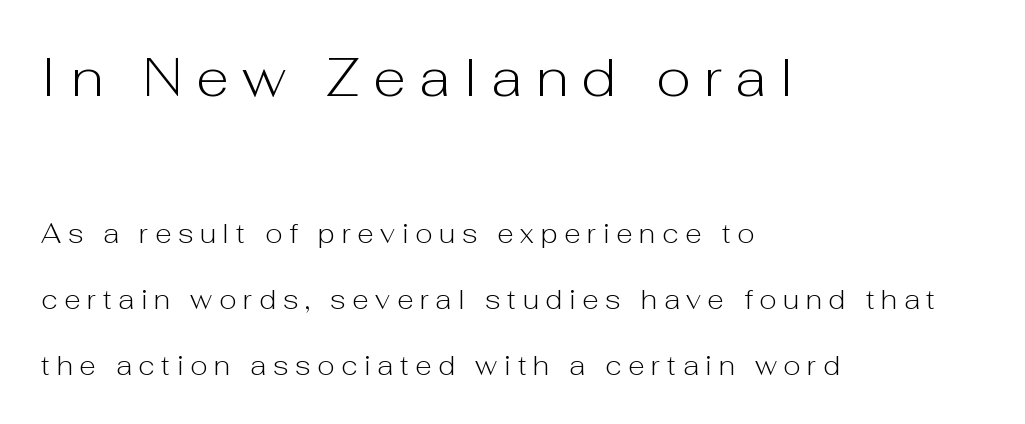
The image shows 54 px light sans-serif type, upright; set left-aligned, loose line spacing (2.43x), unusually wide letter spacing (+0.25 em), not underlined; the first (top) block is 2.0x larger; low stroke contrast and a medium x-height.
